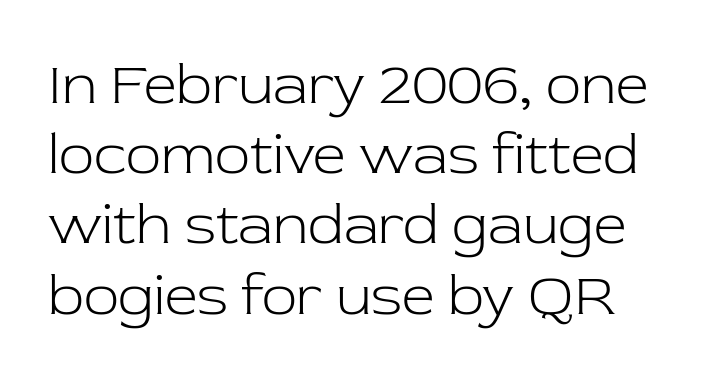
{"serif": "yes", "italic": "no", "bold": "no", "weight": "light", "width": "normal", "stroke_contrast": "low", "x_height": "medium", "monospaced": "no", "underline": "no", "line_spacing_ratio": 1.21, "letter_spacing": "normal", "letter_spacing_em": 0.0, "glyph_px": 58}
